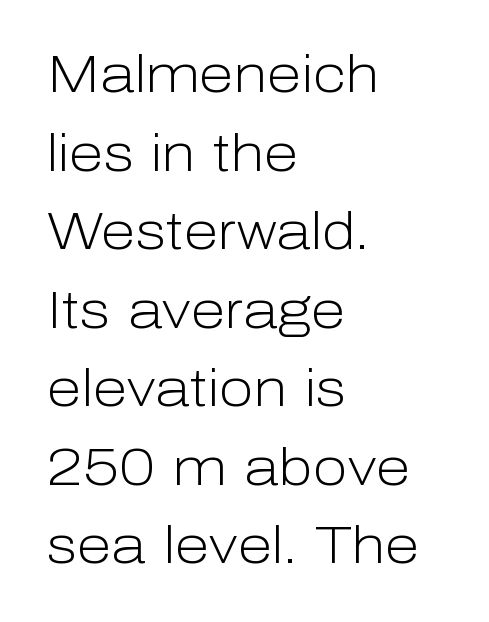
{"serif": "no", "italic": "no", "bold": "no", "weight": "light", "width": "normal", "stroke_contrast": "low", "x_height": "medium", "monospaced": "no", "underline": "no", "align": "left", "line_spacing": "normal", "line_spacing_ratio": 1.54, "letter_spacing": "normal", "letter_spacing_em": 0.0, "glyph_px": 51}
